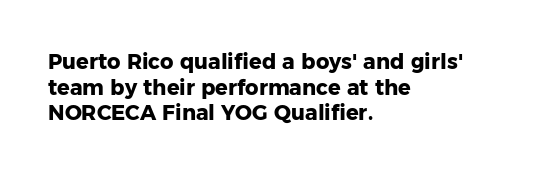
{"italic": "no", "bold": "yes", "underline": "no", "align": "left", "line_spacing_ratio": 1.22, "letter_spacing": "normal", "letter_spacing_em": 0.0, "glyph_px": 21}
